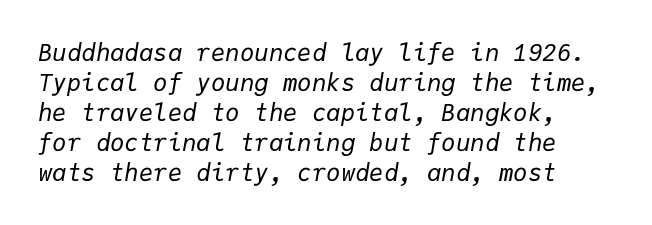
Q: Is the text bold? A: No.
Q: Is the text italic (slanted)? A: Yes, it leans right by about 9 degrees.
Q: Is the text underlined? A: No.
Q: Is the spacing between letters normal or unusually wide? A: Normal.
Q: Is the spacing between lines tight, normal or loose? A: Normal.
